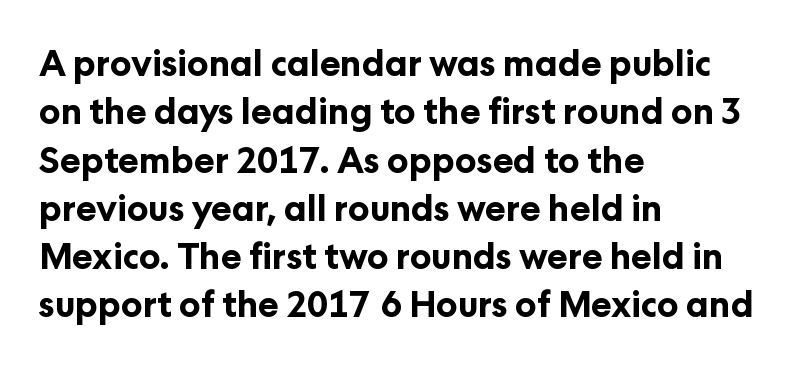
Q: Is the text bold? A: Yes.
Q: Is the text italic (slanted)? A: No, it is upright.
Q: Is the typeface a serif or a sans-serif typeface? A: Sans-serif.
Q: Is the text underlined? A: No.
Q: How is the paragraph aligned? A: Left-aligned.
Q: Is the spacing between letters normal or unusually wide? A: Normal.
Q: Is the spacing between lines tight, normal or loose? A: Normal.
Q: Width (condensed, normal, or wide)? A: Normal.
Q: Stroke contrast? A: Low.
Q: x-height? A: Medium.
Q: Monospaced? A: No.
